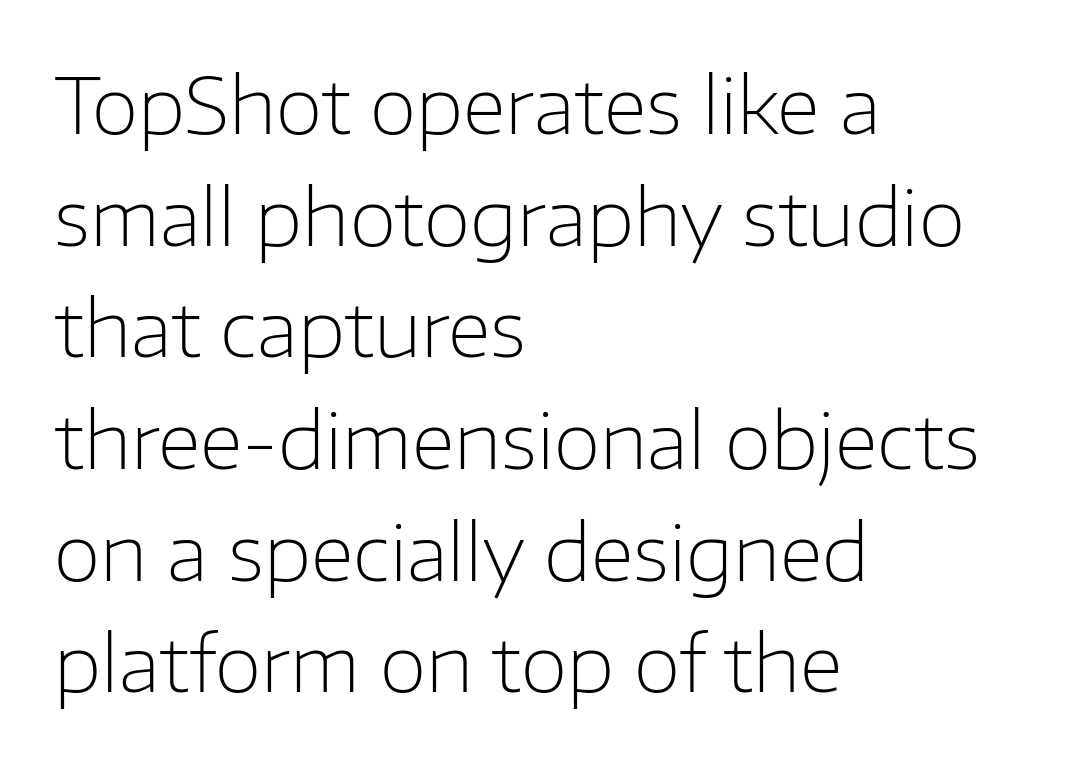
Q: Is the text bold? A: No.
Q: Is the text italic (slanted)? A: No, it is upright.
Q: Is the typeface a serif or a sans-serif typeface? A: Sans-serif.
Q: Is the text underlined? A: No.
Q: How is the paragraph aligned? A: Left-aligned.
Q: Is the spacing between letters normal or unusually wide? A: Normal.
Q: Is the spacing between lines tight, normal or loose? A: Normal.
Q: Width (condensed, normal, or wide)? A: Normal.
Q: Stroke contrast? A: Low.
Q: x-height? A: Medium.
Q: Monospaced? A: No.
